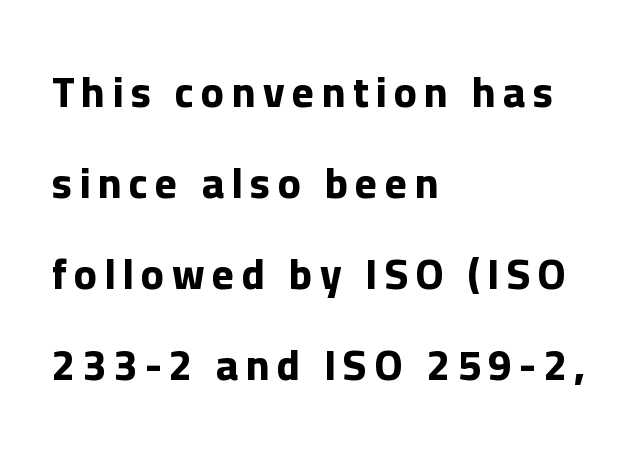
The leading is generous, giving the passage an open texture. Classification — sans serif. Quick note: not italic, upright. The letters advance in unequal steps, a hallmark of proportional type.
